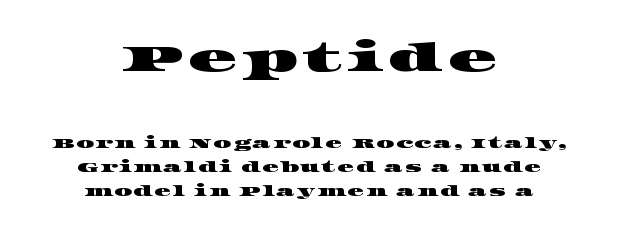
Examine the stroke ends and you'll spot serifs. The rendering positions every line midway between the sides. This layout puts the oversized block above and the modest block below. Each row of text sits above clean, open space. Looks like regular typesetting: each glyph gets only the width it needs.
